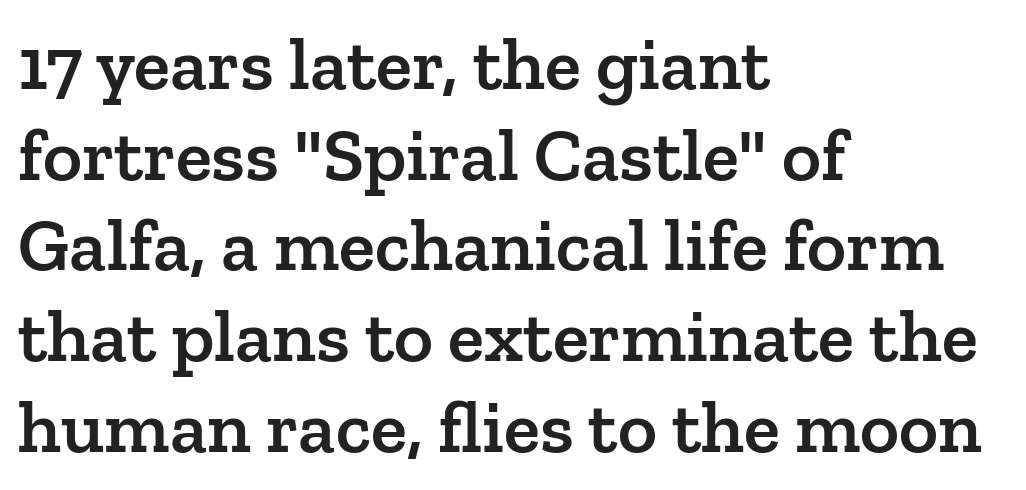
Q: Is the text bold? A: Semi-bold.
Q: Is the text italic (slanted)? A: No, it is upright.
Q: Is the typeface a serif or a sans-serif typeface? A: Serif.
Q: Is the text underlined? A: No.
Q: How is the paragraph aligned? A: Left-aligned.
Q: Is the spacing between letters normal or unusually wide? A: Normal.
Q: Width (condensed, normal, or wide)? A: Normal.
Q: Stroke contrast? A: Low.
Q: x-height? A: Medium.
Q: Monospaced? A: No.
